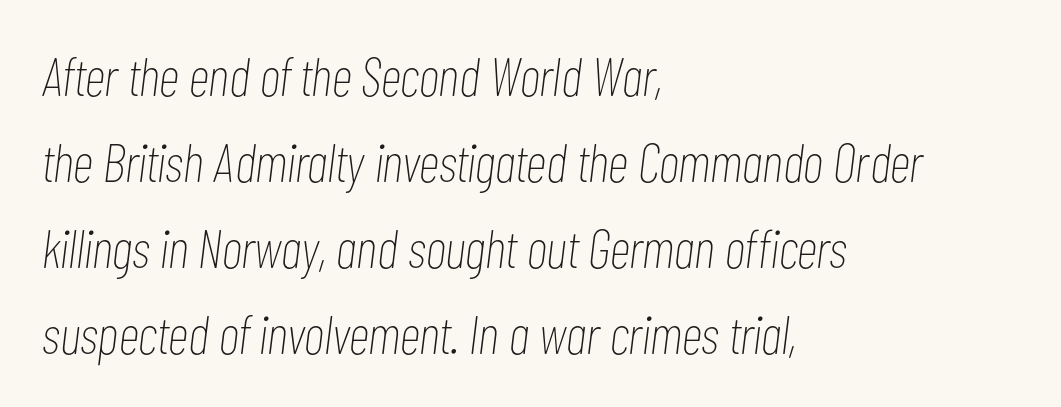
{"italic": "yes", "lean": "right", "slant_degrees": 7, "bold": "no", "weight": "thin", "width": "condensed", "stroke_contrast": "low", "x_height": "medium", "monospaced": "no", "underline": "no", "align": "left", "line_spacing": "normal", "line_spacing_ratio": 1.59, "letter_spacing": "normal", "letter_spacing_em": 0.0, "glyph_px": 54}
